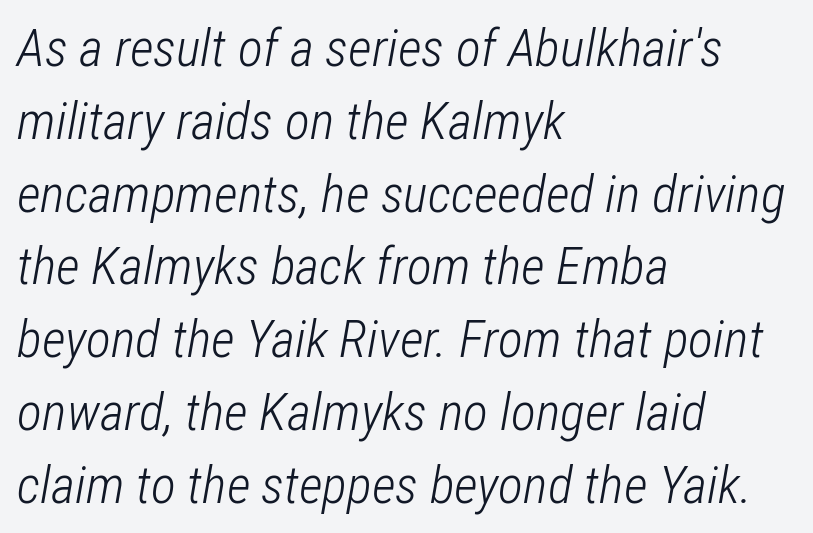
Q: Is the text bold? A: No.
Q: Is the text italic (slanted)? A: Yes, it leans right by about 12 degrees.
Q: Is the text underlined? A: No.
Q: How is the paragraph aligned? A: Left-aligned.
Q: Is the spacing between letters normal or unusually wide? A: Normal.
Q: Is the spacing between lines tight, normal or loose? A: Normal.
Q: Width (condensed, normal, or wide)? A: Condensed.
Q: Stroke contrast? A: Low.
Q: x-height? A: Medium.
Q: Monospaced? A: No.
